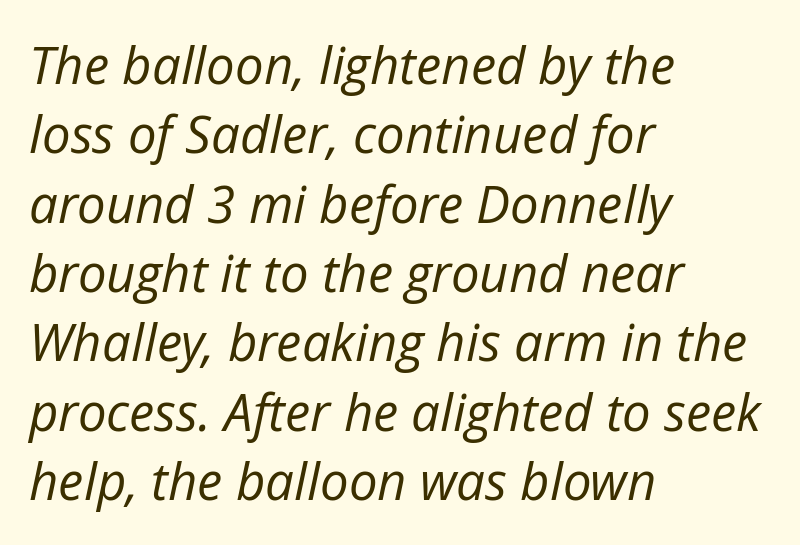
The image shows 51 px regular-weight type, italic (leaning right); set left-aligned, normal line spacing (1.36x), normal letter spacing, not underlined; low stroke contrast and a medium x-height.
